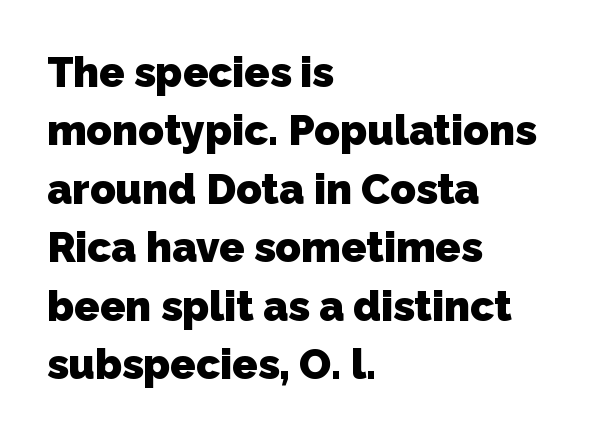
{"serif": "no", "bold": "yes", "weight": "heavy", "width": "normal", "stroke_contrast": "low", "x_height": "medium", "monospaced": "no", "underline": "no", "align": "left", "line_spacing": "normal", "line_spacing_ratio": 1.39, "letter_spacing": "normal", "letter_spacing_em": 0.0, "glyph_px": 42}
